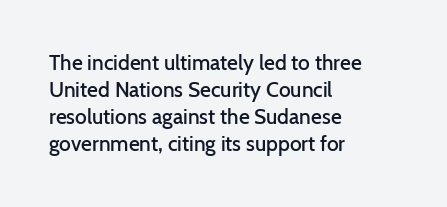
Q: Is the text bold? A: Semi-bold.
Q: Is the text italic (slanted)? A: No, it is upright.
Q: Is the text underlined? A: No.
Q: How is the paragraph aligned? A: Left-aligned.
Q: Is the spacing between letters normal or unusually wide? A: Normal.
Q: Is the spacing between lines tight, normal or loose? A: Normal.
